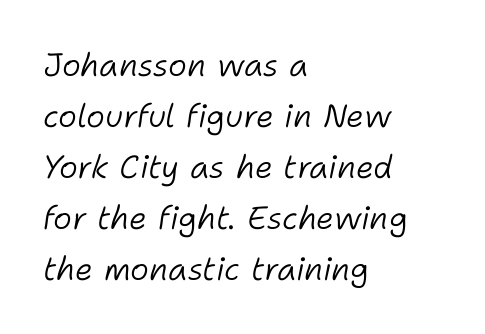
Q: Is the text bold? A: No.
Q: Is the text italic (slanted)? A: Yes, it leans right by about 11 degrees.
Q: Is the text underlined? A: No.
Q: How is the paragraph aligned? A: Left-aligned.
Q: Is the spacing between letters normal or unusually wide? A: Normal.
Q: Is the spacing between lines tight, normal or loose? A: Normal.
Q: Width (condensed, normal, or wide)? A: Normal.
Q: Stroke contrast? A: Low.
Q: x-height? A: Medium.
Q: Monospaced? A: No.
